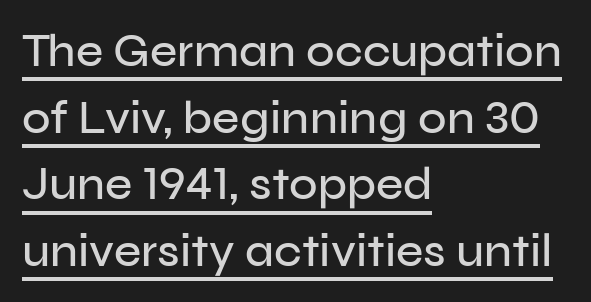
Descenders here cross a horizontal rule under the line. There is no visible air inserted between adjacent glyphs. Notice how the stems are strictly vertical — no italics here. Note: no serifs on the glyphs. Teacher's note: observe the even left margin — that is flush-left alignment.
